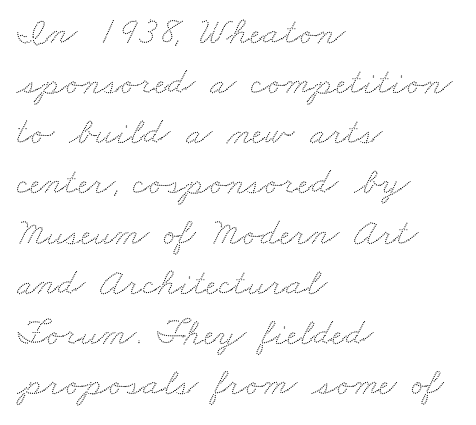
The passage shown has conventional tracking throughout. The space directly below the letters is spotless. Each letter keeps its own natural width here, so spacing adapts to shape. Students, observe: this is what conventionally led text looks like.
